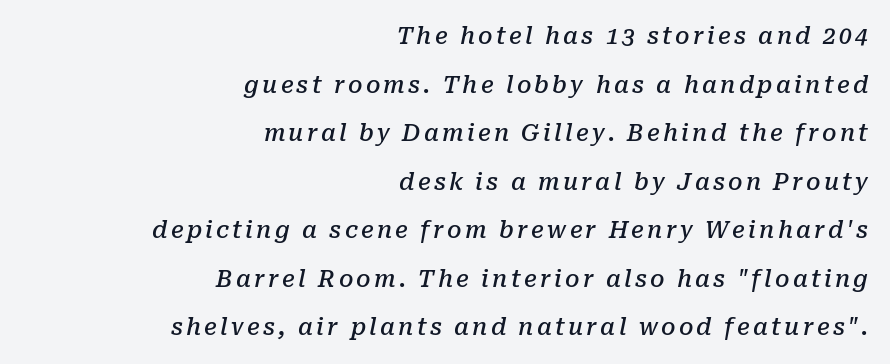
The passage is arranged like a letterhead date or caption credit — flush right. Clear beneath every line of the passage. As a designer I'd log this as weight 600, semibold. This sample trades compactness for vertical openness between lines. It's the slanting kind of type.
